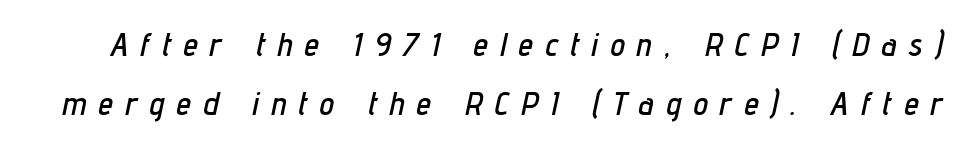
{"italic": "yes", "lean": "right", "slant_degrees": 12, "width": "condensed", "stroke_contrast": "low", "x_height": "medium", "monospaced": "no", "underline": "no", "line_spacing_ratio": 1.79, "letter_spacing": "wide", "letter_spacing_em": 0.38, "glyph_px": 33}
